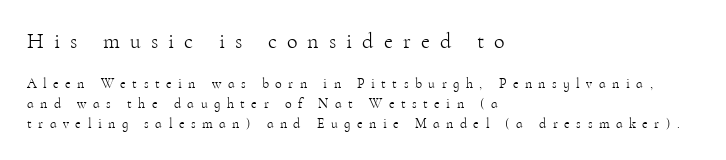
{"italic": "no", "bold": "no", "underline": "no", "align": "left", "line_spacing": "normal", "line_spacing_ratio": 1.4, "letter_spacing": "wide", "letter_spacing_em": 0.46, "larger_block": "first", "size_ratio": 1.57, "glyph_px": 22}
